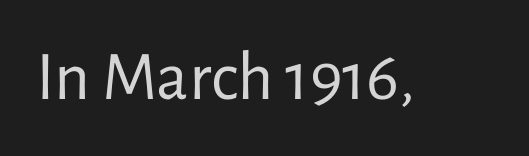
{"serif": "no", "italic": "no", "bold": "no", "weight": "regular", "width": "normal", "stroke_contrast": "low", "x_height": "medium", "monospaced": "no", "underline": "no", "letter_spacing": "normal", "letter_spacing_em": 0.0, "glyph_px": 70}
